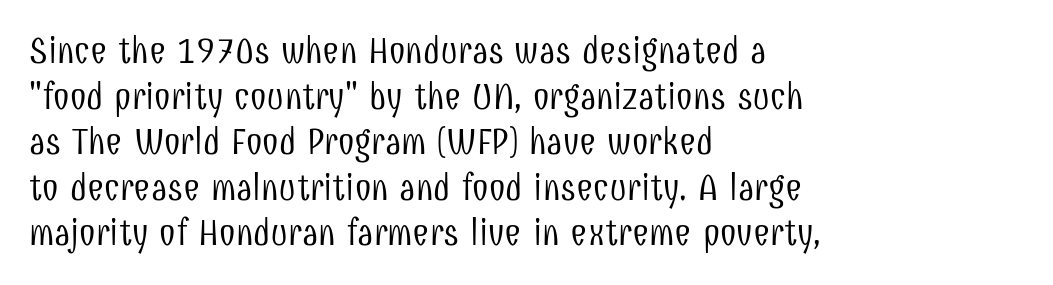
{"serif": "no", "italic": "no", "bold": "no", "weight": "light", "width": "condensed", "stroke_contrast": "low", "x_height": "medium", "monospaced": "no", "underline": "no", "align": "left", "line_spacing_ratio": 1.23, "letter_spacing": "normal", "letter_spacing_em": 0.0, "glyph_px": 37}
